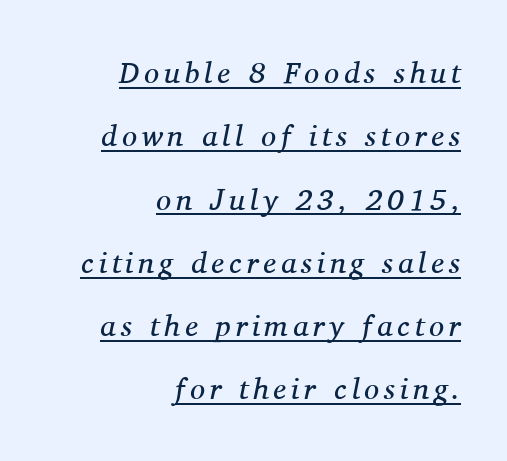
Q: Is the text bold? A: No.
Q: Is the text italic (slanted)? A: Yes, it leans right by about 11 degrees.
Q: Is the typeface a serif or a sans-serif typeface? A: Serif.
Q: Is the text underlined? A: Yes.
Q: How is the paragraph aligned? A: Right-aligned.
Q: Is the spacing between lines tight, normal or loose? A: Loose.
Q: Width (condensed, normal, or wide)? A: Normal.
Q: Stroke contrast? A: Medium.
Q: x-height? A: Medium.
Q: Monospaced? A: No.
